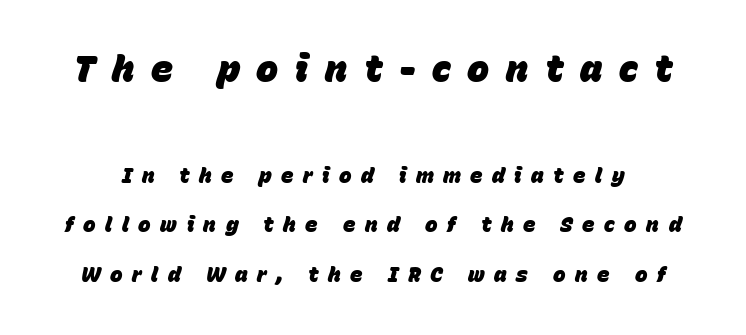
The image shows 37 px heavy type, italic (leaning right); set loose line spacing (2.36x), unusually wide letter spacing (+0.45 em), not underlined; the first (top) block is 1.76x larger; low stroke contrast and a large x-height.
